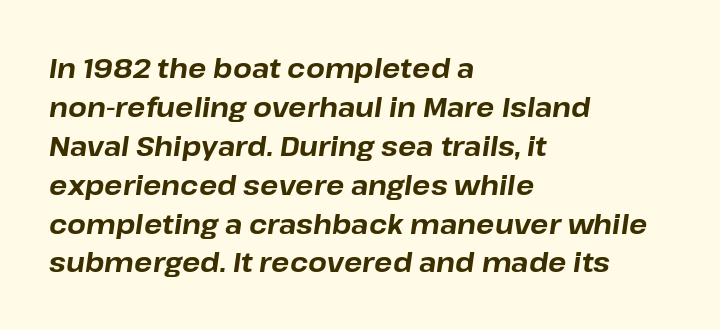
Emphasis-style slanted type is in use. The space beneath each line is pristine and unruled. A classic flush-left, rag-right setting is used for this passage. The letters are bold, with thick, heavy strokes. Does extra space separate the letters? No, they use regular spacing. The designer left line spacing at the default.
